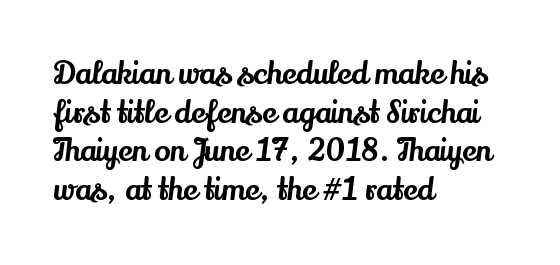
{"serif": "yes", "width": "normal", "stroke_contrast": "medium", "x_height": "small", "monospaced": "no", "underline": "no", "align": "left", "line_spacing": "normal", "line_spacing_ratio": 1.29, "letter_spacing": "normal", "letter_spacing_em": 0.0, "glyph_px": 30}
